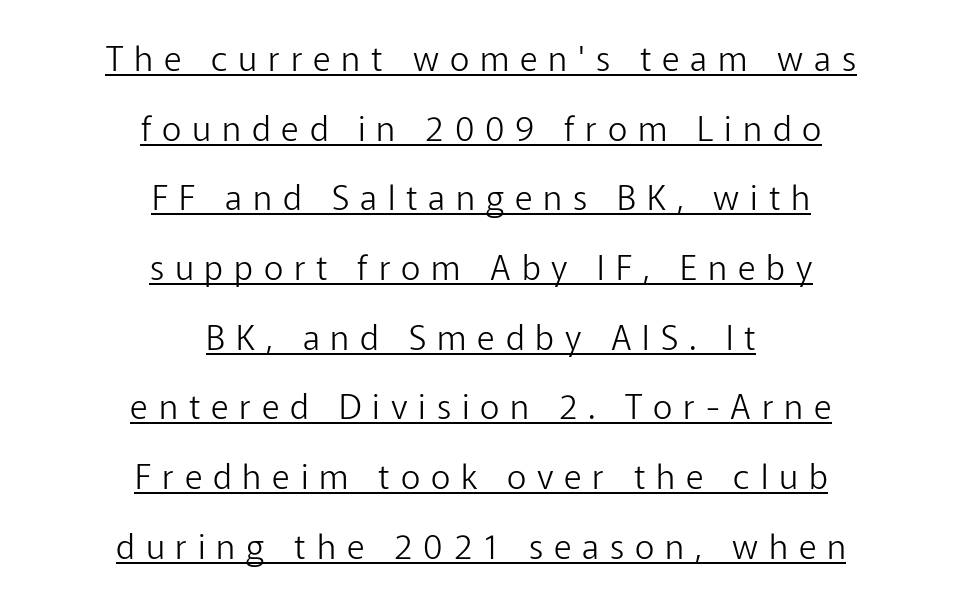
{"serif": "no", "italic": "no", "bold": "no", "weight": "light", "width": "normal", "stroke_contrast": "low", "x_height": "medium", "monospaced": "no", "underline": "yes", "align": "center", "line_spacing": "loose", "line_spacing_ratio": 2.05, "letter_spacing": "wide", "letter_spacing_em": 0.32, "glyph_px": 34}
